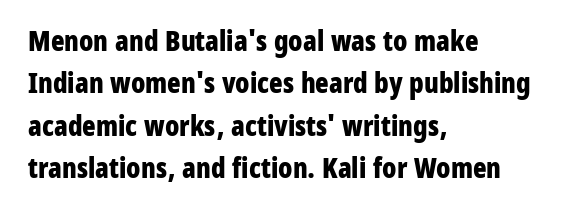
{"serif": "no", "italic": "no", "bold": "yes", "weight": "bold", "width": "condensed", "stroke_contrast": "low", "x_height": "medium", "monospaced": "no", "underline": "no", "align": "left", "line_spacing": "normal", "line_spacing_ratio": 1.51, "letter_spacing": "normal", "letter_spacing_em": 0.0, "glyph_px": 28}
